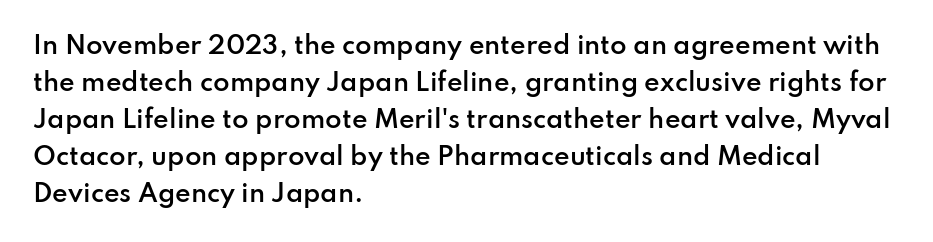
Leading matches the norm, producing a regular column. This is roman type, the default non-slanted kind. Students, note that the glyphs here touch the page at normal intervals. Anything drawn beneath the words? Only blank space.
